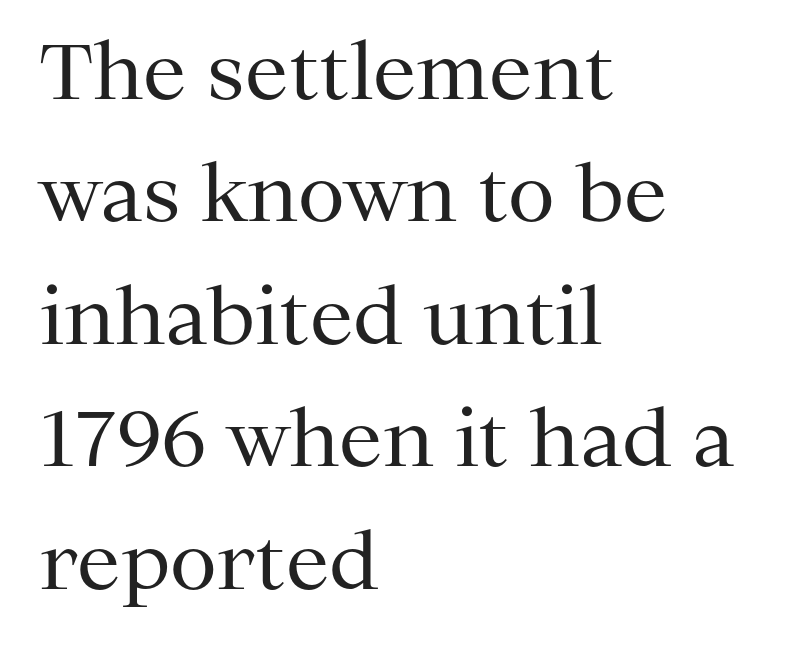
Small tapered or slab feet sit at the stroke ends, so this counts as serif. Whoever set this chose a conventional vertical rhythm. Words appear dense and cohesive because spacing is normal. A roman cut, with each character standing at attention. Casual observation: everything's shoved over to the left. Rule under the text: the space is simply empty.
